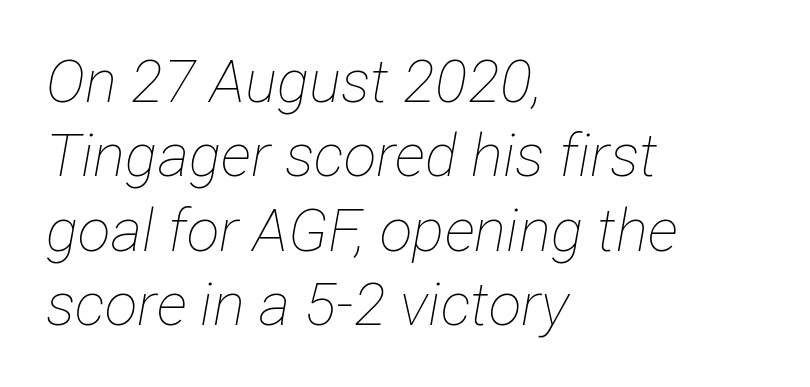
{"italic": "yes", "lean": "right", "slant_degrees": 12, "bold": "no", "weight": "thin", "width": "condensed", "stroke_contrast": "low", "x_height": "medium", "monospaced": "no", "underline": "no", "align": "left", "line_spacing_ratio": 1.24, "letter_spacing": "normal", "letter_spacing_em": 0.0, "glyph_px": 60}
